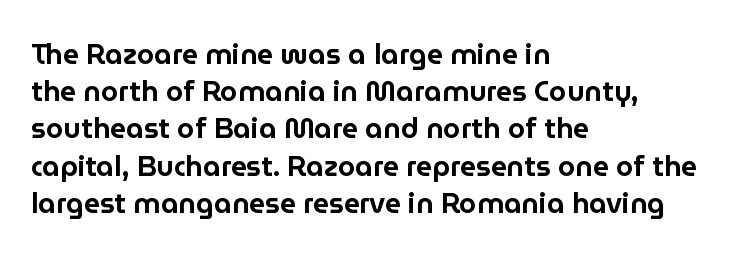
{"serif": "no", "italic": "no", "width": "normal", "stroke_contrast": "low", "x_height": "medium", "monospaced": "no", "underline": "no", "align": "left", "line_spacing": "normal", "line_spacing_ratio": 1.33, "letter_spacing": "normal", "letter_spacing_em": 0.0, "glyph_px": 28}
